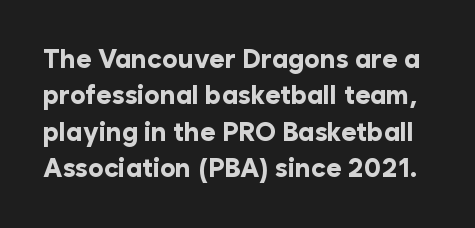
{"italic": "no", "bold": "yes", "underline": "no", "line_spacing": "normal", "line_spacing_ratio": 1.4, "letter_spacing": "normal", "letter_spacing_em": 0.0, "glyph_px": 26}
